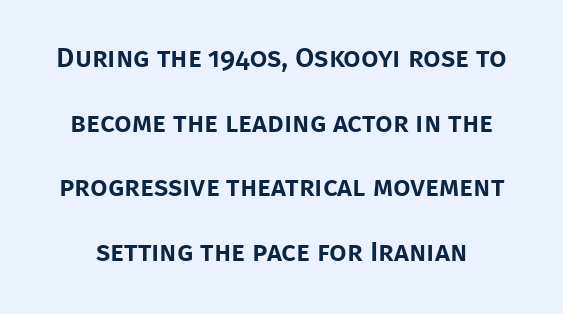
The image shows 28 px sans-serif type, upright; set loose line spacing (2.31x), normal letter spacing, not underlined; low stroke contrast and a large x-height.
